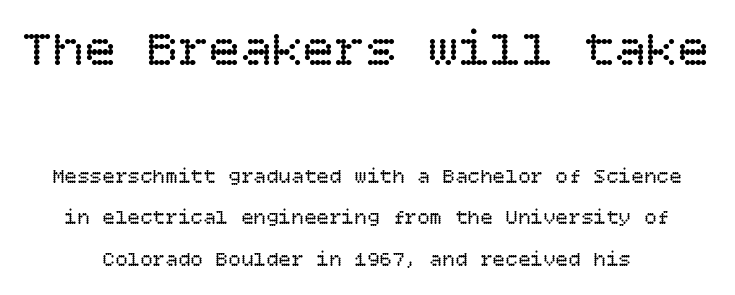
The image shows 52 px regular-weight type, upright; set centered, loose line spacing (1.97x), normal letter spacing, not underlined; the first (top) block is 2.48x larger; low stroke contrast and a large x-height.
